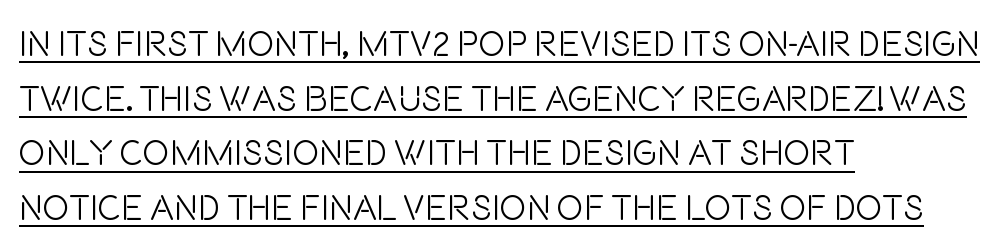
Q: Is the text bold? A: No.
Q: Is the text italic (slanted)? A: No, it is upright.
Q: Is the typeface a serif or a sans-serif typeface? A: Sans-serif.
Q: Is the text underlined? A: Yes.
Q: How is the paragraph aligned? A: Left-aligned.
Q: Is the spacing between letters normal or unusually wide? A: Normal.
Q: Is the spacing between lines tight, normal or loose? A: Normal.
Q: Width (condensed, normal, or wide)? A: Condensed.
Q: Stroke contrast? A: Low.
Q: x-height? A: Large.
Q: Monospaced? A: No.
